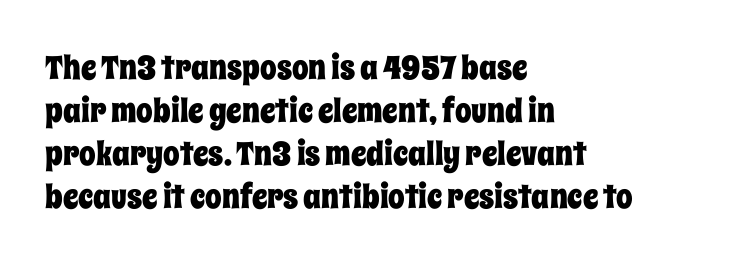
The image shows 33 px condensed type, upright; set left-aligned, normal line spacing (1.3x), normal letter spacing, not underlined; low stroke contrast and a large x-height.
